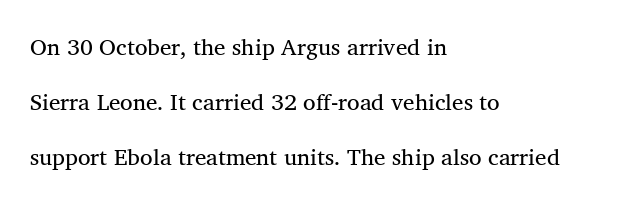
Vertical spacing — loose. Characters follow at the spacing the type designer built in. Which margin do the lines hug? The left one — the right edge is uneven. The zone under the glyphs is completely vacant. A typesetter would mark this as roman, not italic.
